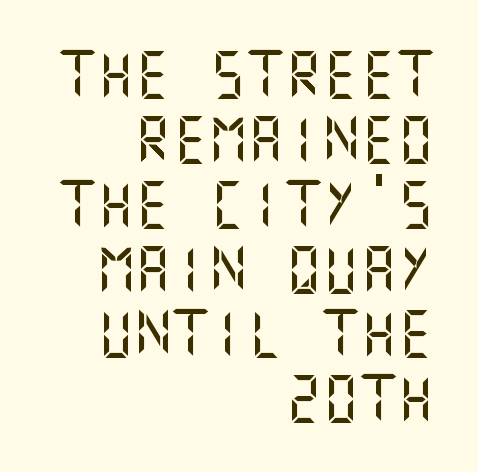
Spacing between characters is what you'd get straight out of the box. The axis of the letterforms is exactly vertical. Leftover space on each line is placed entirely before the opening word. Lines of text with bare space underneath. These lines are composed in type without serifs. Reading down the column, the eye jumps a familiar distance to each next line.
